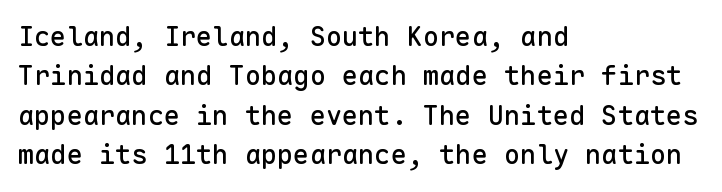
{"italic": "no", "underline": "no", "align": "left", "line_spacing": "normal", "line_spacing_ratio": 1.46, "letter_spacing": "normal", "letter_spacing_em": 0.0, "glyph_px": 27}
